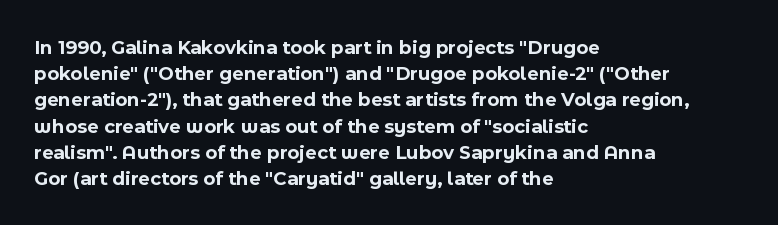
Leftover space on each line is placed entirely after the last word. Honestly, the row spacing looks completely unremarkable. This sample uses an upright cut, with every glyph sitting square on the baseline. A typesetter would call this zero additional tracking. Check the space under the baseline: it is left empty.
